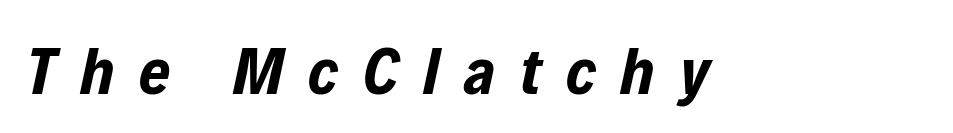
The image shows 67 px bold, condensed type, italic (leaning right); set unusually wide letter spacing (+0.37 em), not underlined; low stroke contrast and a medium x-height.
